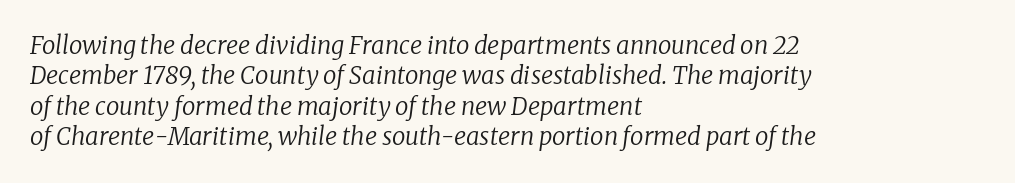
The image shows 24 px text type, italic (leaning right); set left-aligned, normal line spacing (1.27x), normal letter spacing, not underlined.
